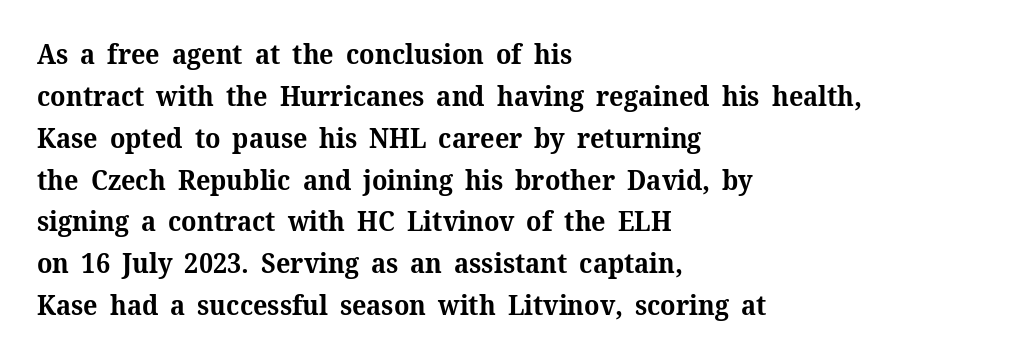
Q: Is the text bold? A: Yes.
Q: Is the text italic (slanted)? A: No, it is upright.
Q: Is the text underlined? A: No.
Q: How is the paragraph aligned? A: Left-aligned.
Q: Is the spacing between letters normal or unusually wide? A: Normal.
Q: Is the spacing between lines tight, normal or loose? A: Normal.
